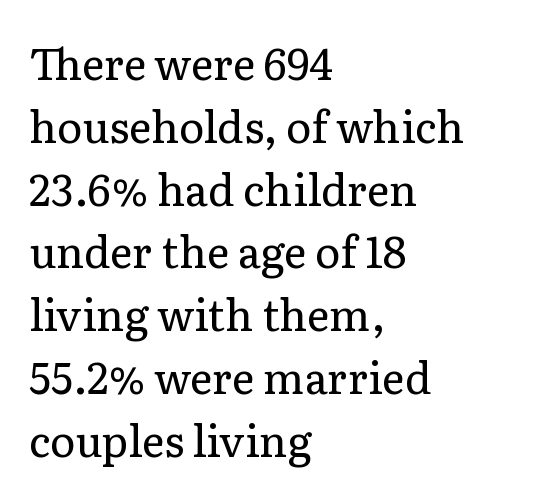
Q: Is the text bold? A: No.
Q: Is the text italic (slanted)? A: No, it is upright.
Q: Is the typeface a serif or a sans-serif typeface? A: Serif.
Q: Is the text underlined? A: No.
Q: How is the paragraph aligned? A: Left-aligned.
Q: Is the spacing between letters normal or unusually wide? A: Normal.
Q: Is the spacing between lines tight, normal or loose? A: Normal.
Q: Width (condensed, normal, or wide)? A: Normal.
Q: Stroke contrast? A: Low.
Q: x-height? A: Medium.
Q: Monospaced? A: No.
